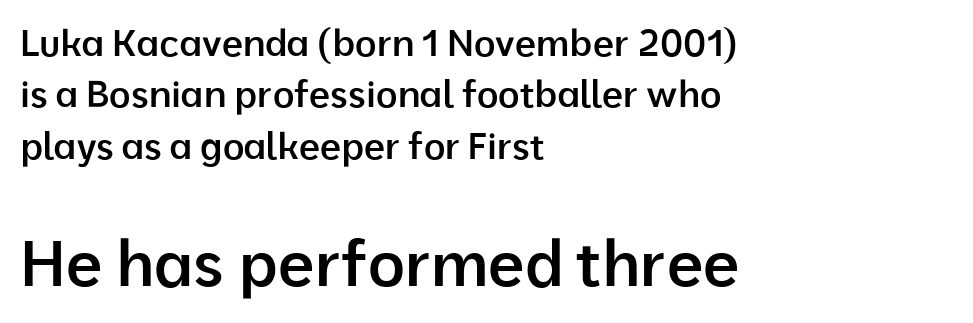
Q: Is the text bold? A: Semi-bold.
Q: Is the text italic (slanted)? A: No, it is upright.
Q: Is the typeface a serif or a sans-serif typeface? A: Sans-serif.
Q: Is the text underlined? A: No.
Q: How is the paragraph aligned? A: Left-aligned.
Q: Is the spacing between letters normal or unusually wide? A: Normal.
Q: Is the spacing between lines tight, normal or loose? A: Normal.
Q: Which block of text is set in a larger size, the first (top) or the second (bottom)? A: The second (bottom) one.
Q: Width (condensed, normal, or wide)? A: Normal.
Q: Stroke contrast? A: Low.
Q: x-height? A: Medium.
Q: Monospaced? A: No.
